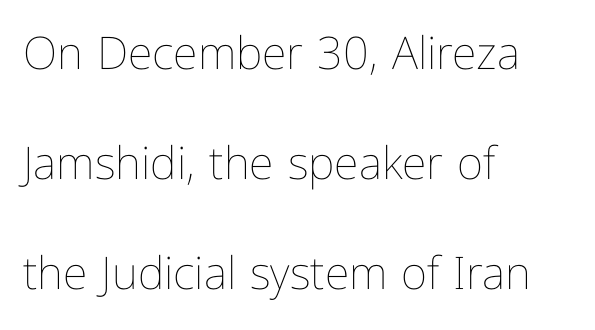
{"italic": "no", "bold": "no", "weight": "thin", "width": "condensed", "stroke_contrast": "low", "x_height": "medium", "monospaced": "no", "underline": "no", "align": "left", "line_spacing": "loose", "line_spacing_ratio": 2.45, "letter_spacing": "normal", "letter_spacing_em": 0.0, "glyph_px": 45}
